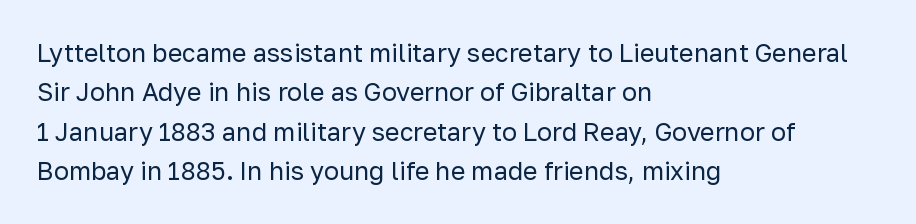
Q: Is the text bold? A: No.
Q: Is the text italic (slanted)? A: No, it is upright.
Q: Is the text underlined? A: No.
Q: How is the paragraph aligned? A: Left-aligned.
Q: Is the spacing between letters normal or unusually wide? A: Normal.
Q: Is the spacing between lines tight, normal or loose? A: Normal.
